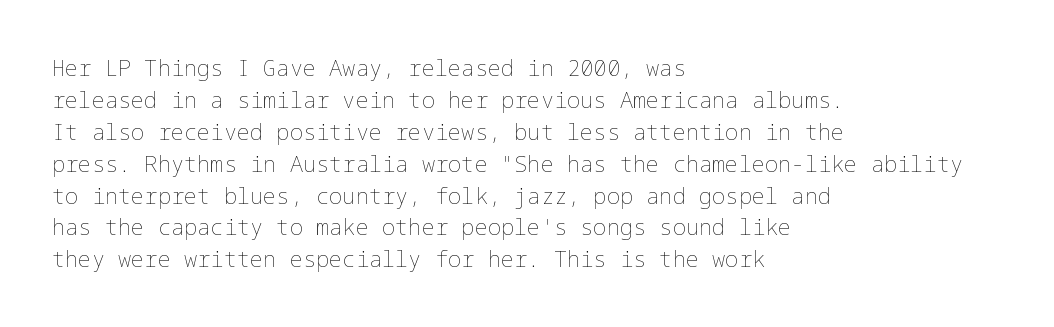
The image shows 22 px text type, upright; set left-aligned, normal line spacing (1.45x), normal letter spacing, not underlined.
